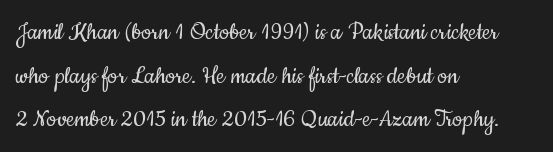
The font is comparable to plain body text, perhaps lighter. Rule under the text: the space is simply empty. The letters carry no serifs — their stems end cleanly without finishing strokes. Varying glyph widths throughout — classic text-font behaviour. Honestly, the row spacing looks completely unremarkable.
